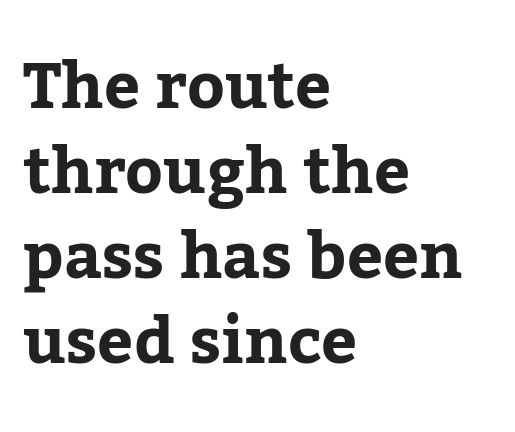
{"serif": "yes", "italic": "no", "bold": "yes", "weight": "bold", "width": "normal", "stroke_contrast": "low", "x_height": "medium", "monospaced": "no", "underline": "no", "align": "left", "line_spacing": "normal", "line_spacing_ratio": 1.33, "letter_spacing": "normal", "letter_spacing_em": 0.0, "glyph_px": 64}
